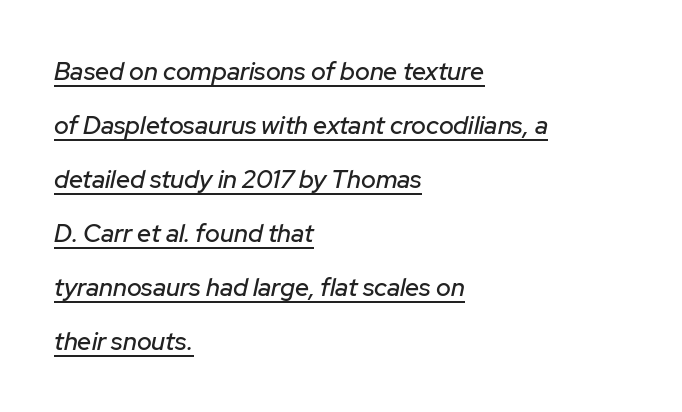
Q: Is the text italic (slanted)? A: Yes, it leans right by about 12 degrees.
Q: Is the text underlined? A: Yes.
Q: How is the paragraph aligned? A: Left-aligned.
Q: Is the spacing between letters normal or unusually wide? A: Normal.
Q: Is the spacing between lines tight, normal or loose? A: Loose.
